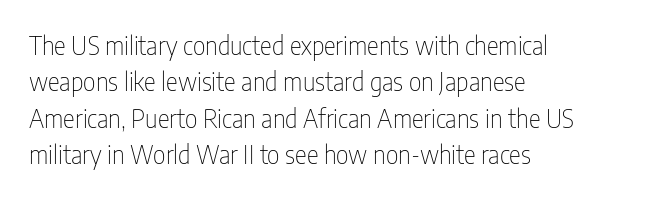
In terms of posture, this sample is upright. The passage shown has conventional tracking throughout. The zone under the glyphs is completely vacant. The lines are quadded left. These glyphs show unthickened strokes, regular width or finer. Rows of type keep a routine distance in the vertical direction.
